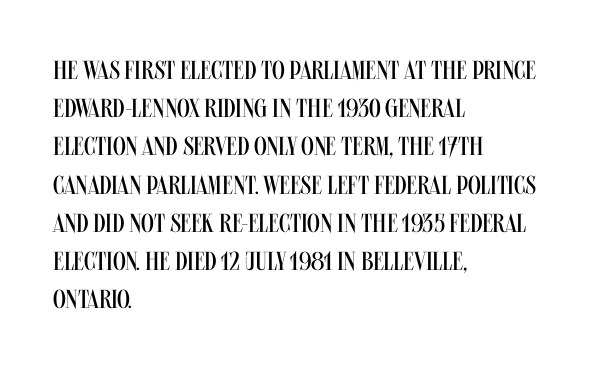
The image shows 26 px text type, upright; set left-aligned, normal line spacing (1.47x), normal letter spacing, not underlined.
